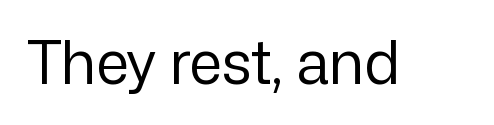
These lines are composed in type without serifs. The zone under the glyphs is completely vacant. Glyph-to-glyph distance matches everyday printed text. You could not count columns in this text — the font is proportionally spaced. In terms of posture, this sample is upright.
